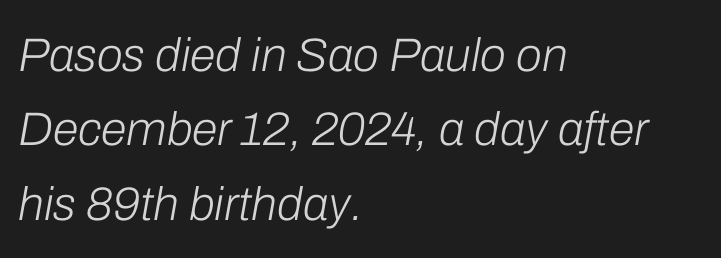
Nobody drew a line under any word here. The rag falls on the right side of this text block. The strokes are not fattened; the text isn't bold. Leading matches the norm, producing a regular column. What stands out about the letter spacing? Nothing — it is the standard amount. The letters are slanted; this is an italic face.
